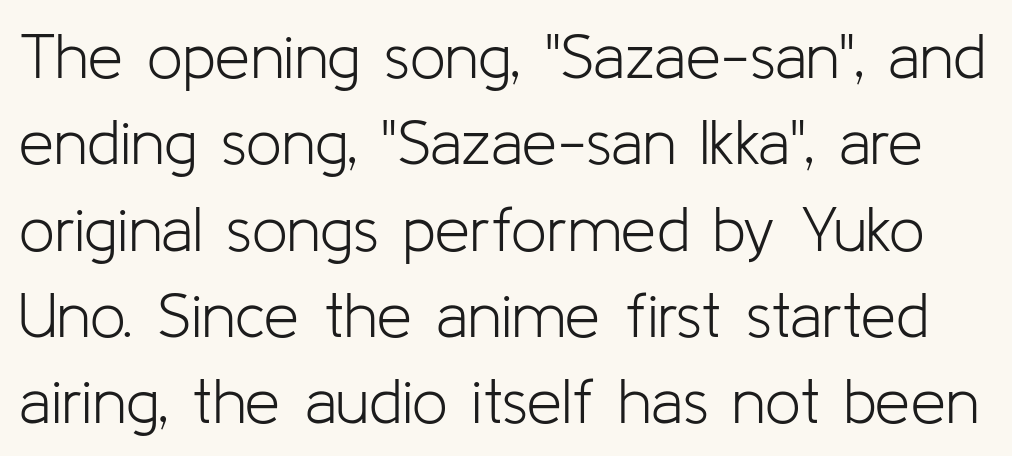
These glyphs show unthickened strokes, regular width or finer. Tracking here is standard; glyphs follow each other at the usual distance. Does the leading feel generous? No, just average. A sans-serif font was chosen for this passage. Designer's note — italics off, roman on. Clear beneath every line of the passage.
